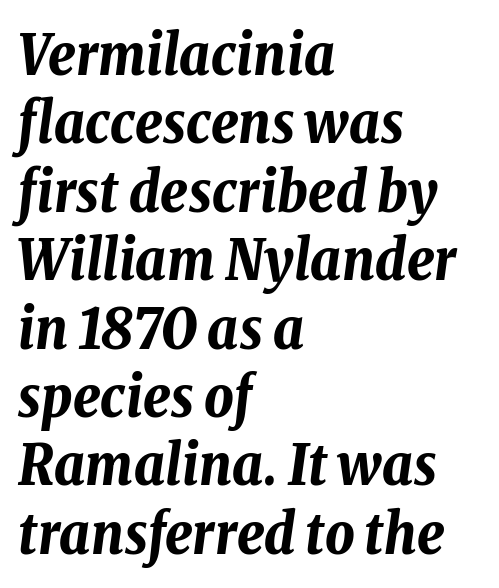
Q: Is the text bold? A: Yes.
Q: Is the text italic (slanted)? A: Yes, it leans right by about 8 degrees.
Q: Is the text underlined? A: No.
Q: How is the paragraph aligned? A: Left-aligned.
Q: Is the spacing between letters normal or unusually wide? A: Normal.
Q: Width (condensed, normal, or wide)? A: Condensed.
Q: Stroke contrast? A: Low.
Q: x-height? A: Medium.
Q: Monospaced? A: No.
